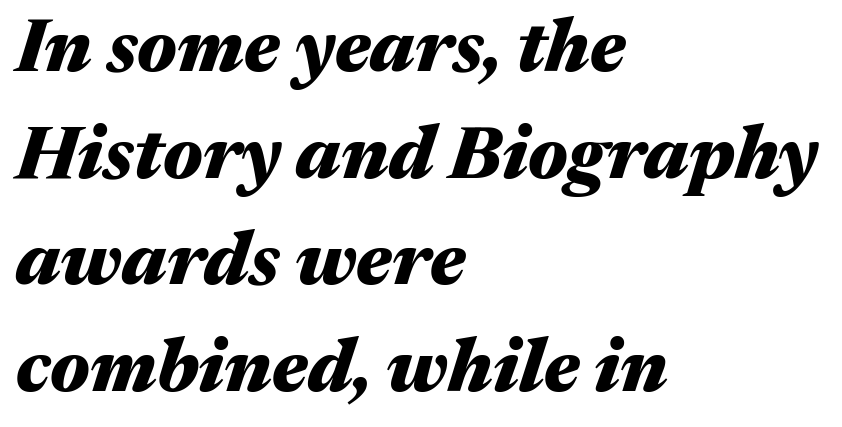
Evenly set lines give the paragraph a standard silhouette. Notice how the passage keeps a crisp vertical edge on the left only. Notice how the stems are inclined rather than vertical — that's the hallmark of italics. Think of a printed novel: that variable character pitch is what you see here. The strokes are fattened all the way to bold. Nobody touched the tracking dial on this one.
